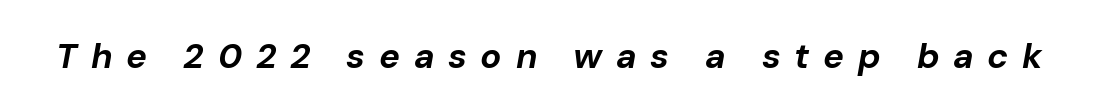
Spacing between characters has been opened up far beyond the box default. An italicized treatment has been applied to the whole sample. Just letters on the line, the space beneath them empty. Set as a true bold cut, around the 700 mark.
